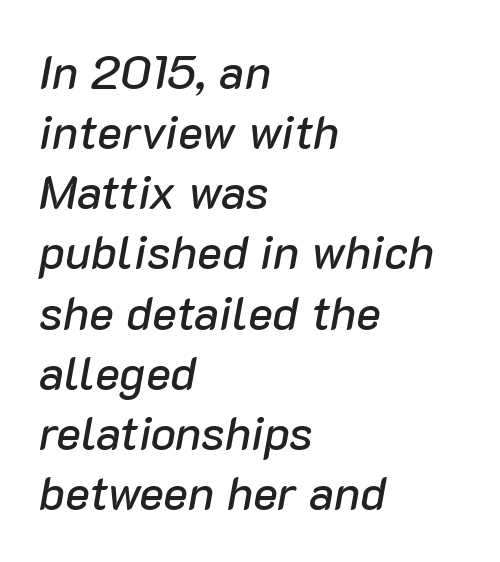
{"italic": "yes", "lean": "right", "slant_degrees": 10, "width": "normal", "stroke_contrast": "low", "x_height": "medium", "monospaced": "no", "underline": "no", "align": "left", "line_spacing": "normal", "line_spacing_ratio": 1.28, "letter_spacing": "normal", "letter_spacing_em": 0.0, "glyph_px": 47}
